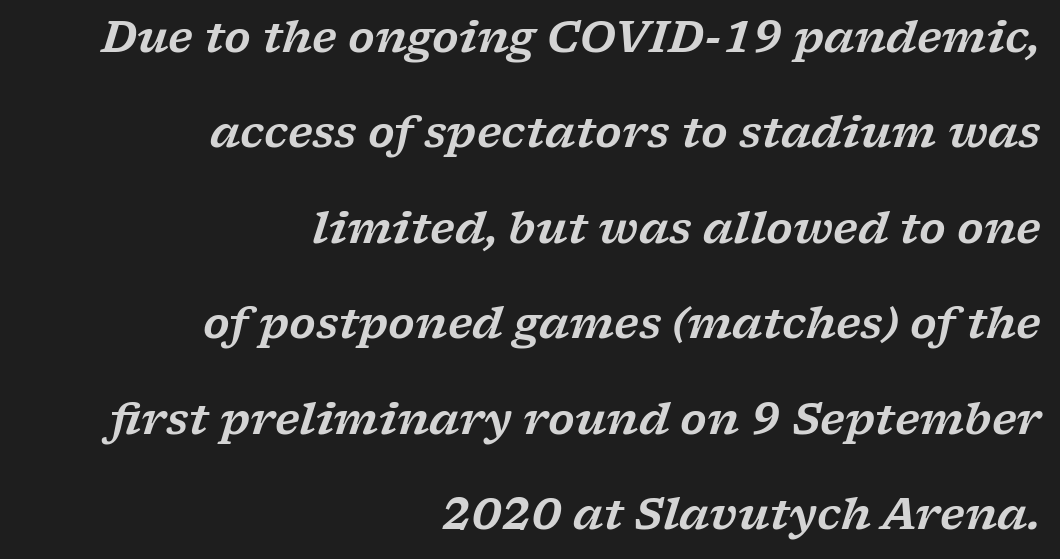
Where is the straight margin? On the right. Yep, those are serifs on the letters. The letterforms sit shoulder to shoulder at normal distance. Note the varied advance widths — an 'i' is clearly narrower than an 'm'.
